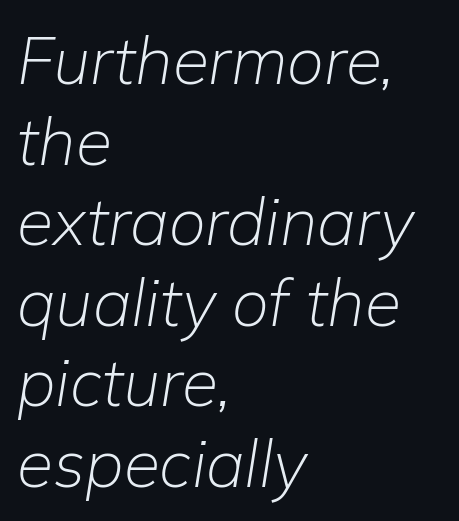
Q: Is the text bold? A: No.
Q: Is the text italic (slanted)? A: Yes, it leans right by about 9 degrees.
Q: Is the text underlined? A: No.
Q: How is the paragraph aligned? A: Left-aligned.
Q: Is the spacing between letters normal or unusually wide? A: Normal.
Q: Width (condensed, normal, or wide)? A: Normal.
Q: Stroke contrast? A: Low.
Q: x-height? A: Medium.
Q: Monospaced? A: No.
